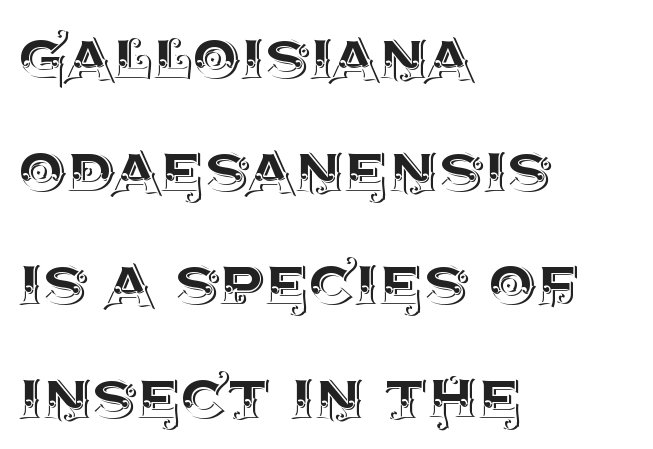
Style check: upright. The letters advance in unequal steps, a hallmark of proportional type. The rendering keeps characters at their native spacing. The rag falls on the right side of this text block. Whoever set this chose a conventional vertical rhythm. Decoration check: the copy has no underline.
